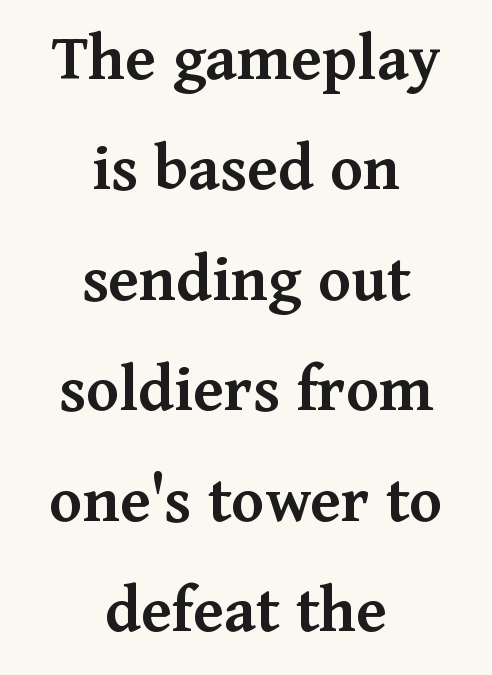
The image shows 69 px semibold serif type, upright; set centered, normal line spacing (1.6x), normal letter spacing, not underlined; medium stroke contrast and a medium x-height.
